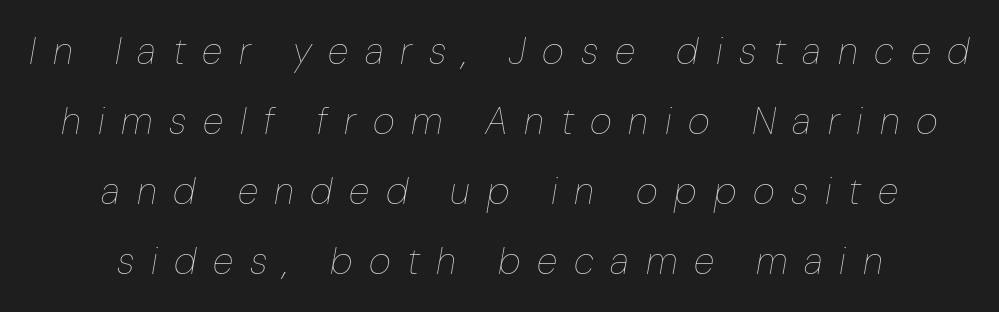
{"italic": "yes", "lean": "right", "slant_degrees": 10, "bold": "no", "weight": "thin", "width": "normal", "stroke_contrast": "low", "x_height": "medium", "monospaced": "no", "underline": "no", "align": "center", "line_spacing_ratio": 1.84, "letter_spacing": "wide", "letter_spacing_em": 0.44, "glyph_px": 38}
